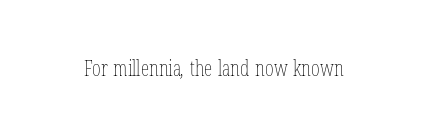
{"bold": "no", "underline": "no", "letter_spacing": "normal", "letter_spacing_em": 0.0, "glyph_px": 21}
